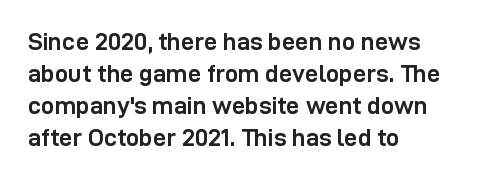
Heavy-handed strokes throughout: this text is bold. Ordinary non-slanted type is in use. The text block is weighted toward the left margin, trailing off unevenly rightward. Students, observe: this is what conventionally led text looks like. Students, note that the glyphs here touch the page at normal intervals. The words here are not underlined.
